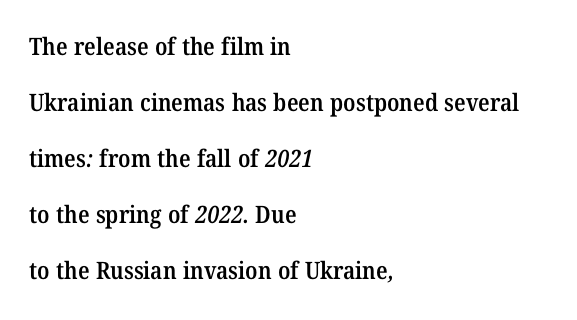
Q: Is the text bold? A: Semi-bold.
Q: Is the text underlined? A: No.
Q: How is the paragraph aligned? A: Left-aligned.
Q: Is the spacing between letters normal or unusually wide? A: Normal.
Q: Is the spacing between lines tight, normal or loose? A: Loose.
